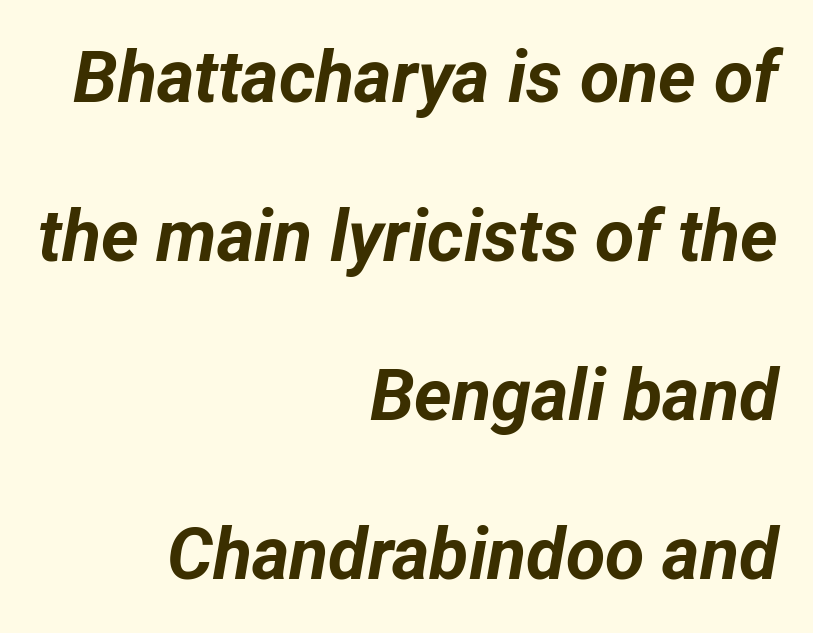
Yep, that's italic — everything's leaning. Students, note that the glyphs here touch the page at normal intervals. Reading down the column, the eye jumps a long way to each next line. Anything drawn beneath the words? Only blank space. Is this a fixed-width face? No — the glyphs have proportional, varying widths.
